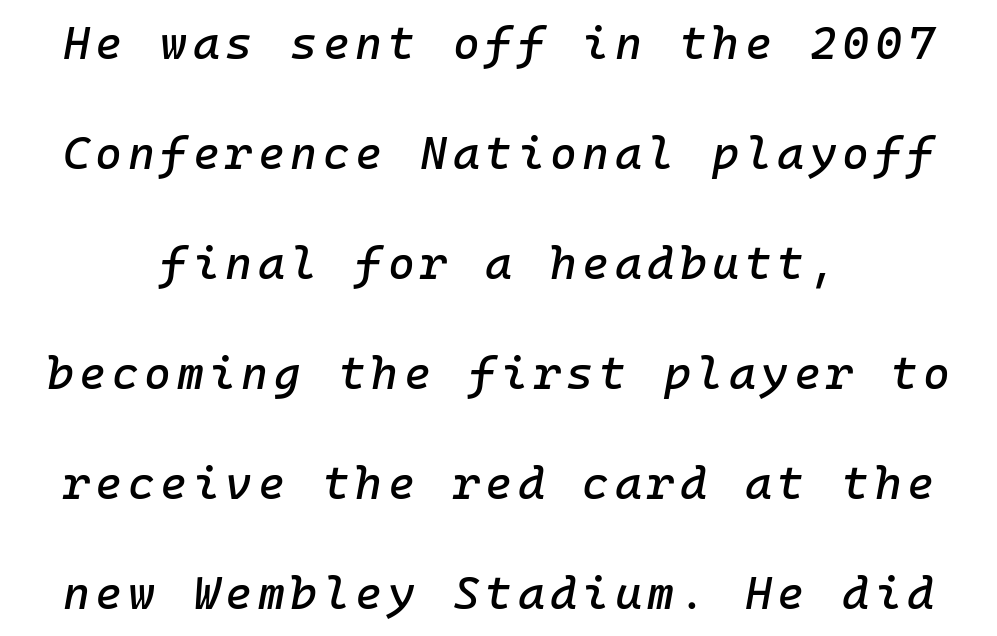
The words here are not underlined. The passage shown is typed in a monospace face where columns stay perfectly aligned. Vertically, the passage feels expansive, rows floating well apart. Italic? Definitely — the glyphs are oblique.
